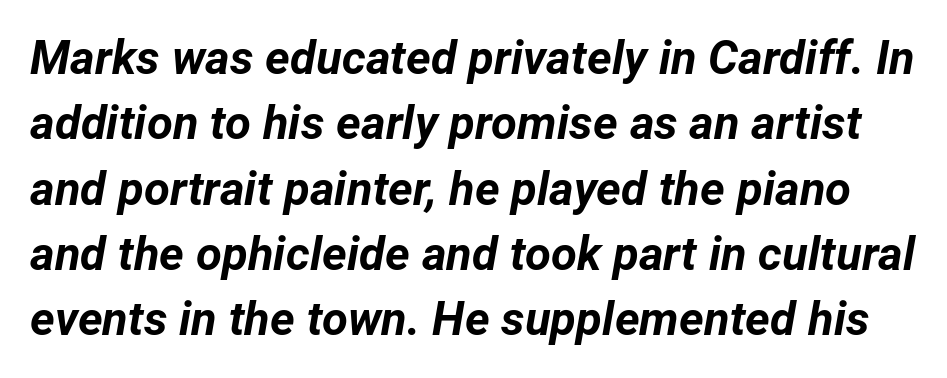
Rendered with sloped, italic letterforms. In terms of letterspacing, this is plain default setting. Typesetter's note: full bold, strokes at maximum text heaviness. Think of a printed novel: that variable character pitch is what you see here. Compared with typical paragraphs, the rows here are spaced about the same. A bare baseline throughout the passage.
